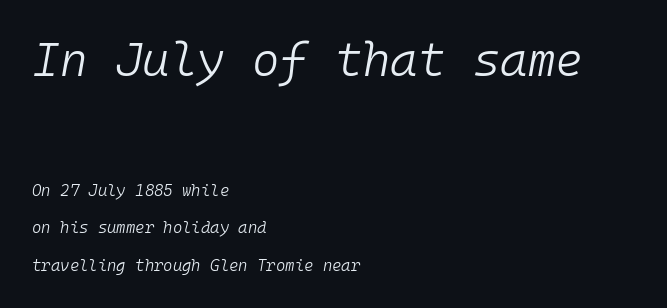
{"italic": "yes", "lean": "right", "slant_degrees": 10, "bold": "no", "weight": "light", "width": "normal", "stroke_contrast": "low", "x_height": "medium", "monospaced": "yes", "underline": "no", "align": "left", "line_spacing": "loose", "line_spacing_ratio": 2.36, "letter_spacing": "normal", "letter_spacing_em": 0.0, "larger_block": "first", "size_ratio": 2.94, "glyph_px": 47}
